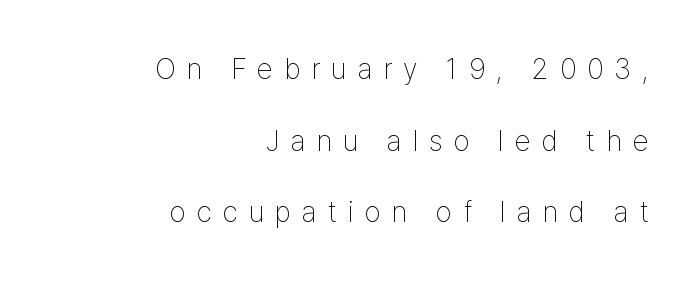
{"serif": "no", "italic": "no", "bold": "no", "weight": "thin", "width": "condensed", "stroke_contrast": "low", "x_height": "medium", "monospaced": "no", "underline": "no", "align": "right", "line_spacing": "loose", "line_spacing_ratio": 2.47, "letter_spacing": "wide", "letter_spacing_em": 0.38, "glyph_px": 29}
